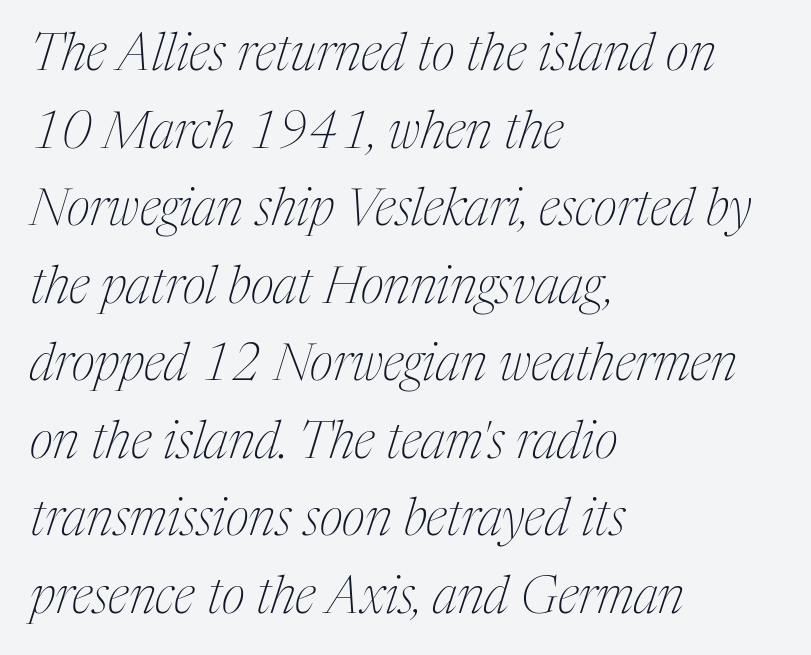
Each line starts at the same left margin while the right side varies. Is there much room between lines? A standard amount, neither cramped nor airy. The space beneath each line is pristine and unruled. Tracking value appears to be zero — textbook default spacing. The typeface chosen for these lines features serifs. Looks like regular typesetting: each glyph gets only the width it needs.
